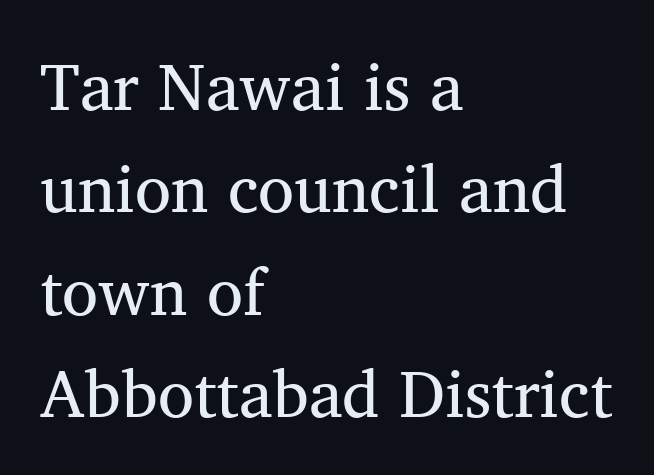
{"serif": "yes", "italic": "no", "bold": "no", "weight": "regular", "width": "normal", "stroke_contrast": "medium", "x_height": "medium", "monospaced": "no", "underline": "no", "align": "left", "line_spacing": "normal", "line_spacing_ratio": 1.55, "letter_spacing": "normal", "letter_spacing_em": 0.0, "glyph_px": 66}
